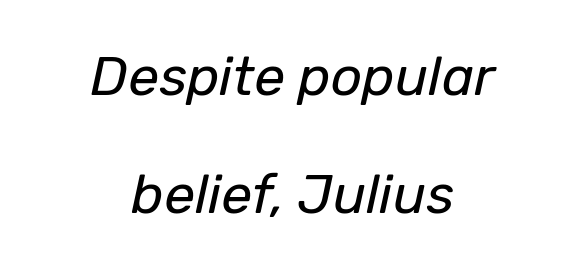
Standard letterfit; no display-style spreading of the glyphs. Each row of text sits above clean, open space. The lettering tilts uniformly, giving the passage an italic look. The weight tops out at a normal text grade. Note the varied advance widths — an 'i' is clearly narrower than an 'm'. Is the block centered? Yes — each line is placed symmetrically about the middle.
